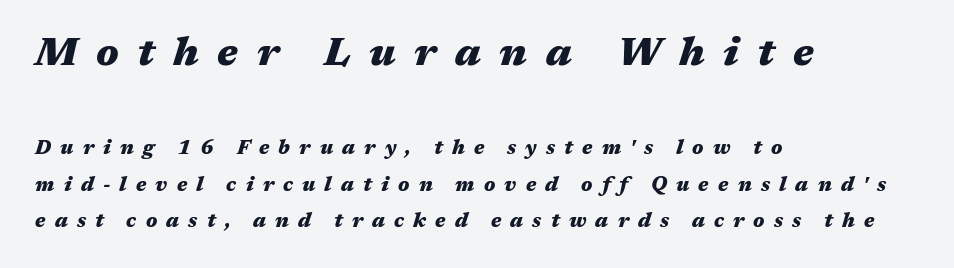
Q: Is the text bold? A: Yes.
Q: Is the text italic (slanted)? A: Yes, it leans right by about 17 degrees.
Q: Is the text underlined? A: No.
Q: How is the paragraph aligned? A: Left-aligned.
Q: Is the spacing between letters normal or unusually wide? A: Unusually wide.
Q: Which block of text is set in a larger size, the first (top) or the second (bottom)? A: The first (top) one.
Q: Width (condensed, normal, or wide)? A: Wide.
Q: Stroke contrast? A: Medium.
Q: x-height? A: Medium.
Q: Monospaced? A: No.
